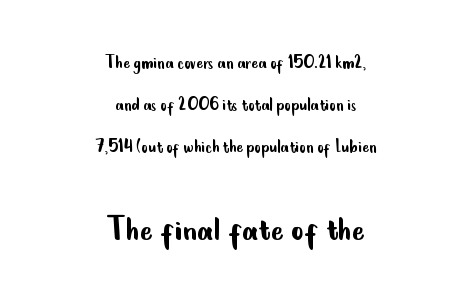
Q: Is the text bold? A: No.
Q: Is the text italic (slanted)? A: No, it is upright.
Q: Is the typeface a serif or a sans-serif typeface? A: Sans-serif.
Q: Is the text underlined? A: No.
Q: How is the paragraph aligned? A: Centered.
Q: Is the spacing between letters normal or unusually wide? A: Normal.
Q: Is the spacing between lines tight, normal or loose? A: Loose.
Q: Which block of text is set in a larger size, the first (top) or the second (bottom)? A: The second (bottom) one.
Q: Width (condensed, normal, or wide)? A: Condensed.
Q: Stroke contrast? A: Low.
Q: x-height? A: Small.
Q: Monospaced? A: No.
